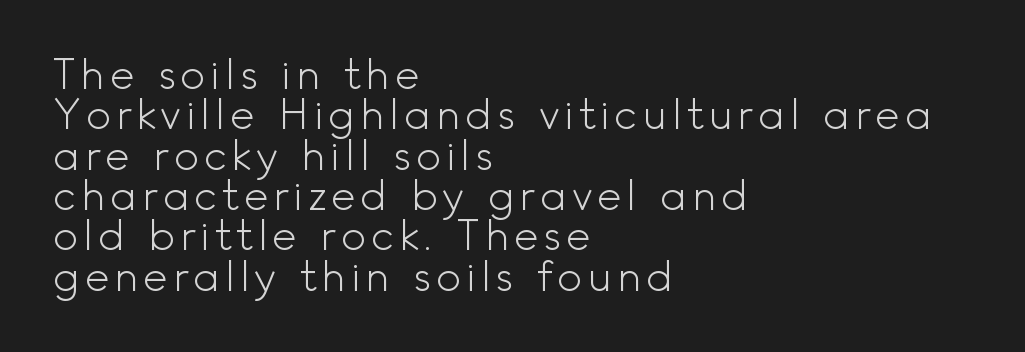
Q: Is the text bold? A: No.
Q: Is the text italic (slanted)? A: No, it is upright.
Q: Is the typeface a serif or a sans-serif typeface? A: Sans-serif.
Q: Is the text underlined? A: No.
Q: How is the paragraph aligned? A: Left-aligned.
Q: Is the spacing between lines tight, normal or loose? A: Tight.
Q: Width (condensed, normal, or wide)? A: Normal.
Q: x-height? A: Small.
Q: Monospaced? A: No.
